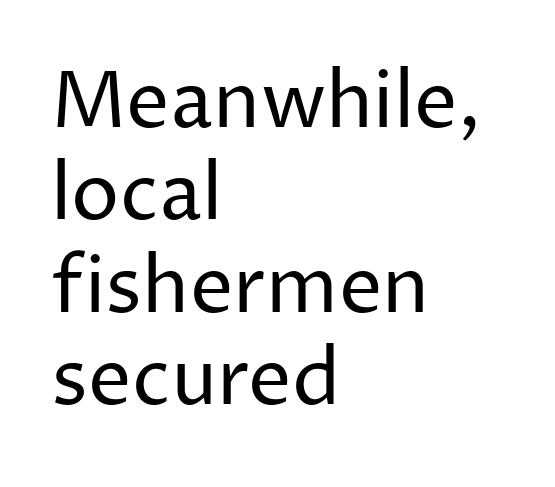
The image shows 77 px regular-weight sans-serif type, upright; set left-aligned, line spacing 1.2x, normal letter spacing, not underlined; low stroke contrast and a medium x-height.
